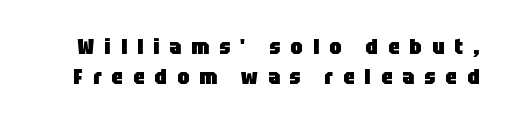
The image shows 22 px bold type, upright; set normal line spacing (1.37x), unusually wide letter spacing (+0.46 em), not underlined.
